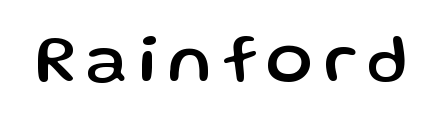
{"serif": "no", "italic": "no", "width": "normal", "stroke_contrast": "low", "x_height": "medium", "monospaced": "no", "underline": "no", "glyph_px": 69}
